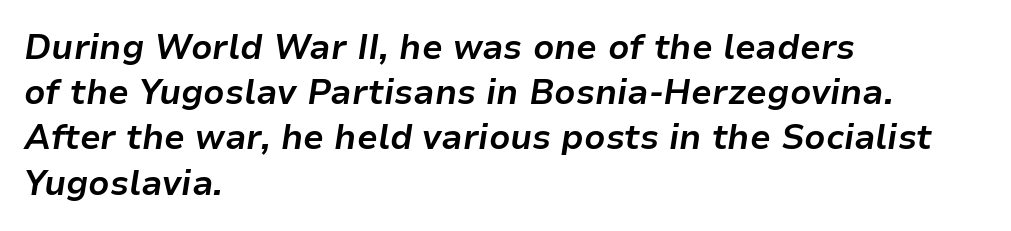
Q: Is the text bold? A: Yes.
Q: Is the text italic (slanted)? A: Yes, it leans right by about 9 degrees.
Q: Is the text underlined? A: No.
Q: How is the paragraph aligned? A: Left-aligned.
Q: Is the spacing between letters normal or unusually wide? A: Normal.
Q: Is the spacing between lines tight, normal or loose? A: Normal.
Q: Width (condensed, normal, or wide)? A: Normal.
Q: Stroke contrast? A: Low.
Q: x-height? A: Medium.
Q: Monospaced? A: No.
